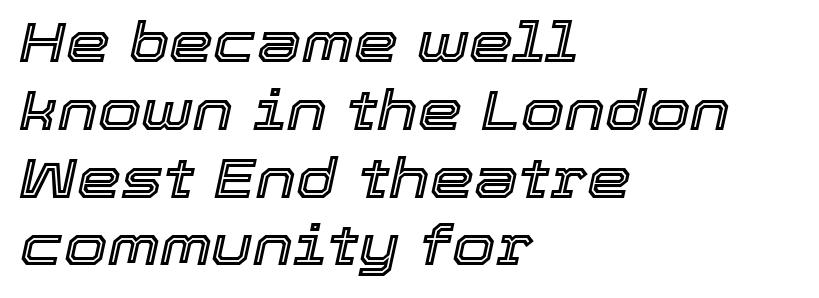
Q: Is the text italic (slanted)? A: Yes, it leans right by about 12 degrees.
Q: Is the text underlined? A: No.
Q: How is the paragraph aligned? A: Left-aligned.
Q: Is the spacing between letters normal or unusually wide? A: Normal.
Q: Width (condensed, normal, or wide)? A: Normal.
Q: x-height? A: Medium.
Q: Monospaced? A: No.
